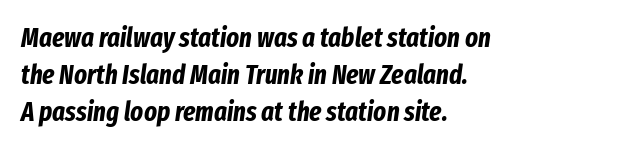
The space directly below the letters is spotless. The axis of the letterforms is tilted away from vertical. Students, this is bold: see how much ink each stroke carries. The designer left line spacing at the default. Glyph-to-glyph distance matches everyday printed text. Which margin do the lines hug? The left one — the right edge is uneven.
